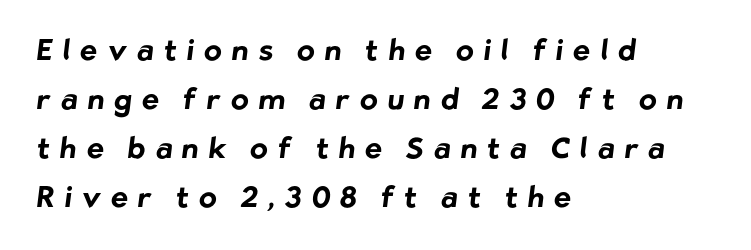
Q: Is the text bold? A: Yes.
Q: Is the typeface a serif or a sans-serif typeface? A: Sans-serif.
Q: Is the text underlined? A: No.
Q: How is the paragraph aligned? A: Left-aligned.
Q: Is the spacing between letters normal or unusually wide? A: Unusually wide.
Q: Is the spacing between lines tight, normal or loose? A: Normal.
Q: Width (condensed, normal, or wide)? A: Normal.
Q: Stroke contrast? A: Low.
Q: x-height? A: Medium.
Q: Monospaced? A: No.
